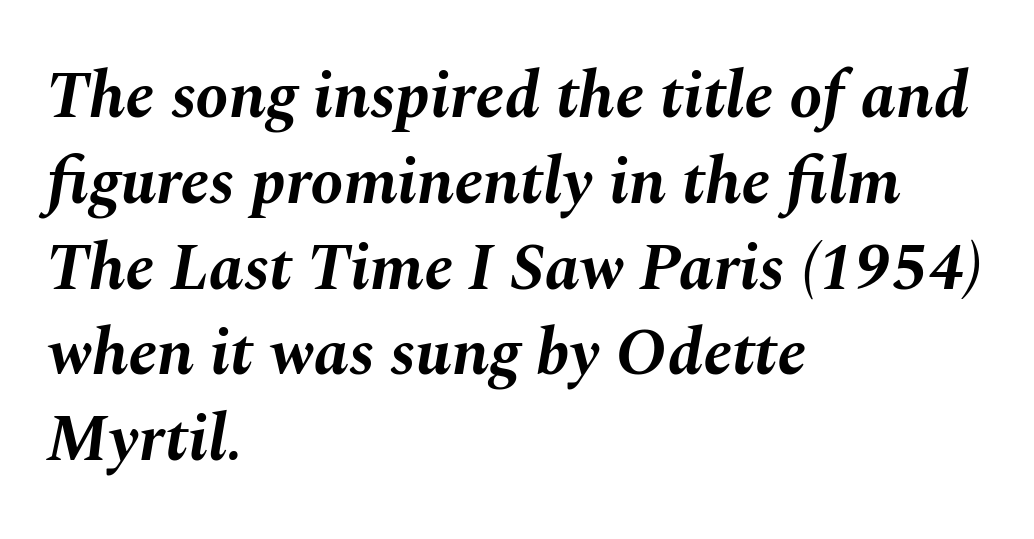
A normal amount of white space separates one row of letters from the next. The letters are bold, with thick, heavy strokes. Glyph-to-glyph distance matches everyday printed text. When letters slant like this, we call the style italic.
